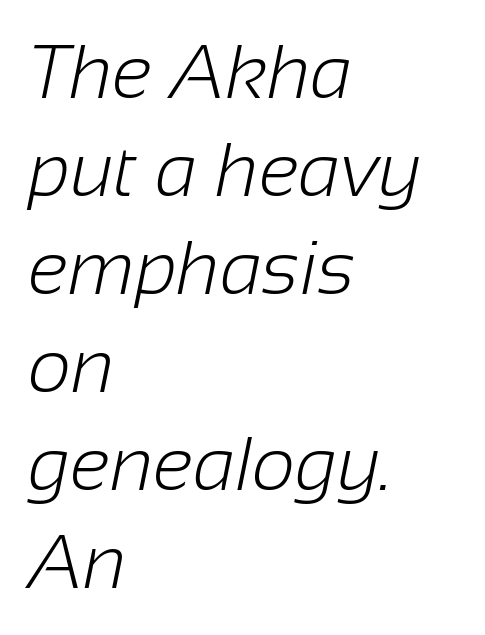
Normally led — the rows are evenly, conventionally spaced. Unbolded letterforms with no extra heft. Every row of glyphs begins at an identical x-position on the left. Each letter keeps its own natural width here, so spacing adapts to shape. Honestly, the letter spacing is just normal — you wouldn't notice it. Font category for this specimen: sans-serif.
